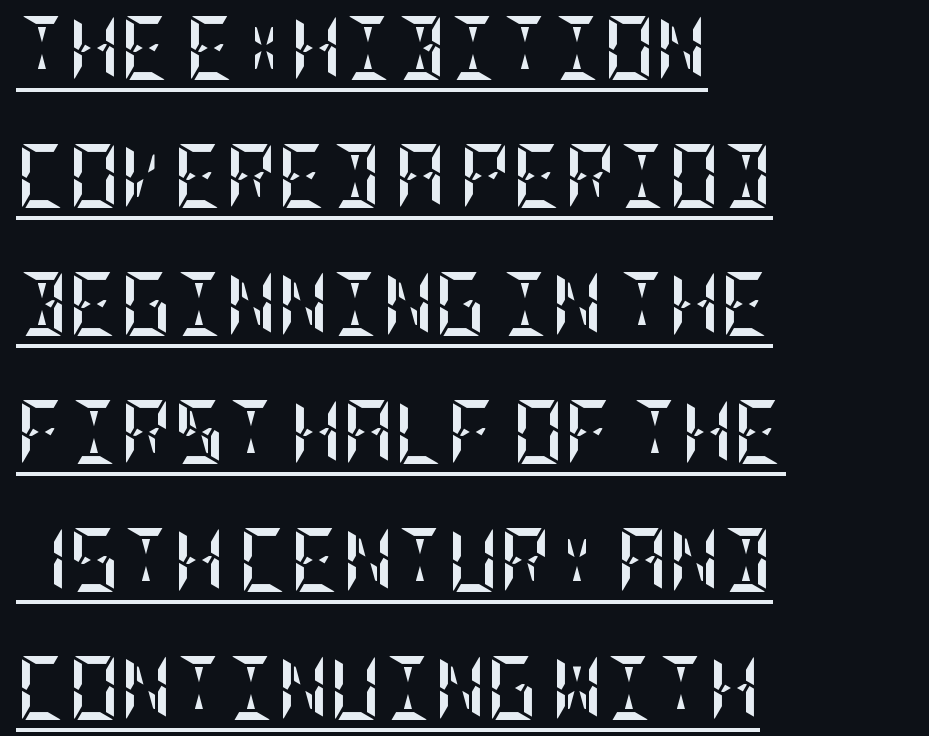
The image shows 64 px semibold, condensed type, upright; set left-aligned, loose line spacing (2.0x), normal letter spacing, underlined; low stroke contrast and a large x-height.
